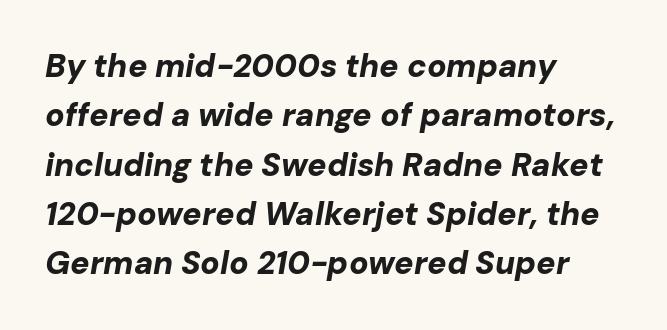
Q: Is the text bold? A: Yes.
Q: Is the text italic (slanted)? A: Yes, it leans right by about 10 degrees.
Q: Is the text underlined? A: No.
Q: How is the paragraph aligned? A: Left-aligned.
Q: Is the spacing between letters normal or unusually wide? A: Normal.
Q: Is the spacing between lines tight, normal or loose? A: Normal.
Q: Width (condensed, normal, or wide)? A: Normal.
Q: Stroke contrast? A: Low.
Q: x-height? A: Medium.
Q: Monospaced? A: No.
